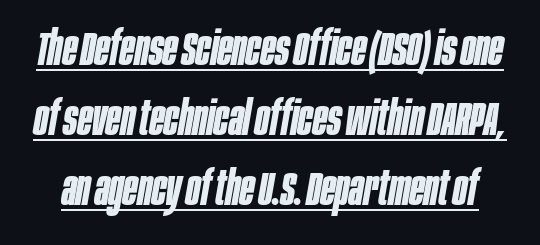
The image shows 47 px bold, condensed type, italic (leaning right); set normal line spacing (1.49x), normal letter spacing, underlined; low stroke contrast and a large x-height.
